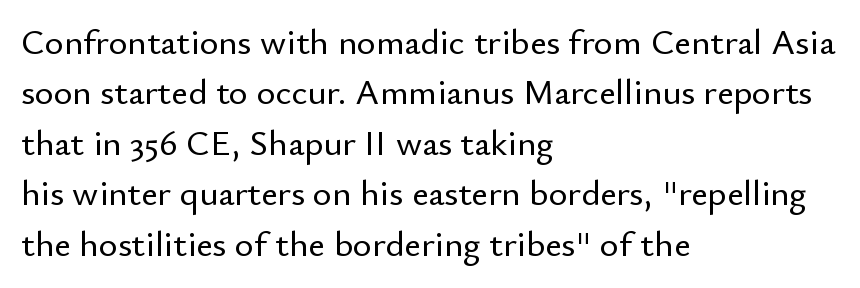
{"serif": "no", "italic": "no", "width": "normal", "stroke_contrast": "low", "x_height": "small", "monospaced": "no", "underline": "no", "align": "left", "line_spacing": "normal", "line_spacing_ratio": 1.4, "letter_spacing": "normal", "letter_spacing_em": 0.0, "glyph_px": 36}
